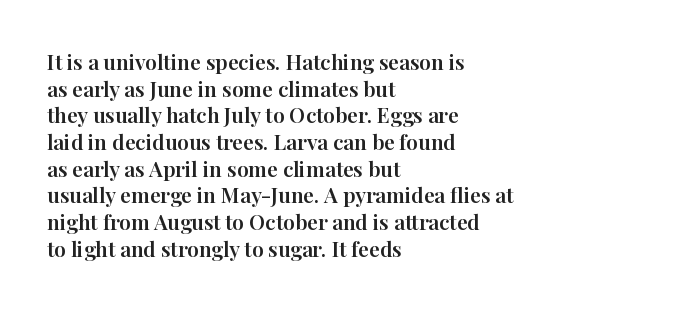
The image shows 21 px text type, upright; set left-aligned, normal line spacing (1.27x), normal letter spacing, not underlined.
